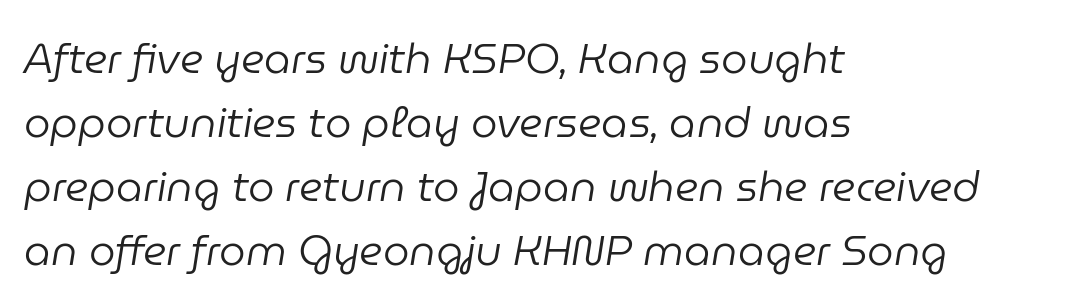
Q: Is the text bold? A: No.
Q: Is the text italic (slanted)? A: Yes, it leans right by about 9 degrees.
Q: Is the text underlined? A: No.
Q: How is the paragraph aligned? A: Left-aligned.
Q: Is the spacing between letters normal or unusually wide? A: Normal.
Q: Is the spacing between lines tight, normal or loose? A: Normal.
Q: Width (condensed, normal, or wide)? A: Normal.
Q: Stroke contrast? A: Low.
Q: x-height? A: Medium.
Q: Monospaced? A: No.
